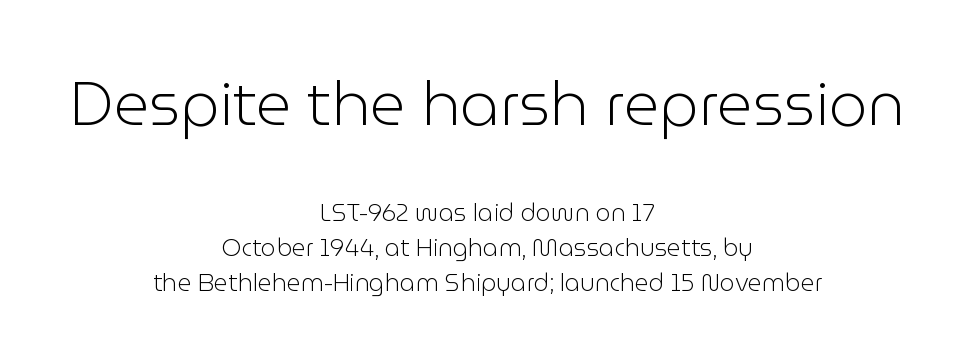
Where is the straight margin? There isn't one; the lines are centered. These lines were composed using upright roman letters. The line-height multiplier appears to be the usual default. The letters sit at their default tracking, neither squeezed nor spread.
